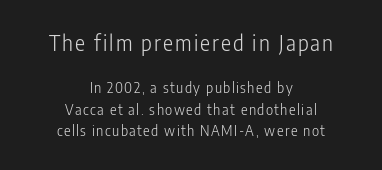
{"italic": "no", "bold": "no", "underline": "no", "align": "center", "line_spacing": "normal", "line_spacing_ratio": 1.54, "larger_block": "first", "size_ratio": 1.5, "glyph_px": 21}
